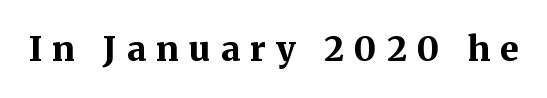
The image shows 34 px bold serif type, upright; set unusually wide letter spacing (+0.3 em), not underlined; medium stroke contrast and a medium x-height.
